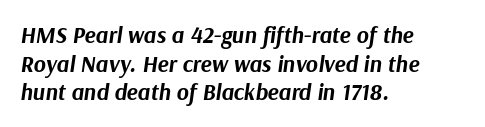
The strip under each line holds only bare page. Glyph-to-glyph distance matches everyday printed text. The lines are quadded left. Would a proofreader flag this as italicized? Yes. A full-strength bold gives these letters their thick strokes.
